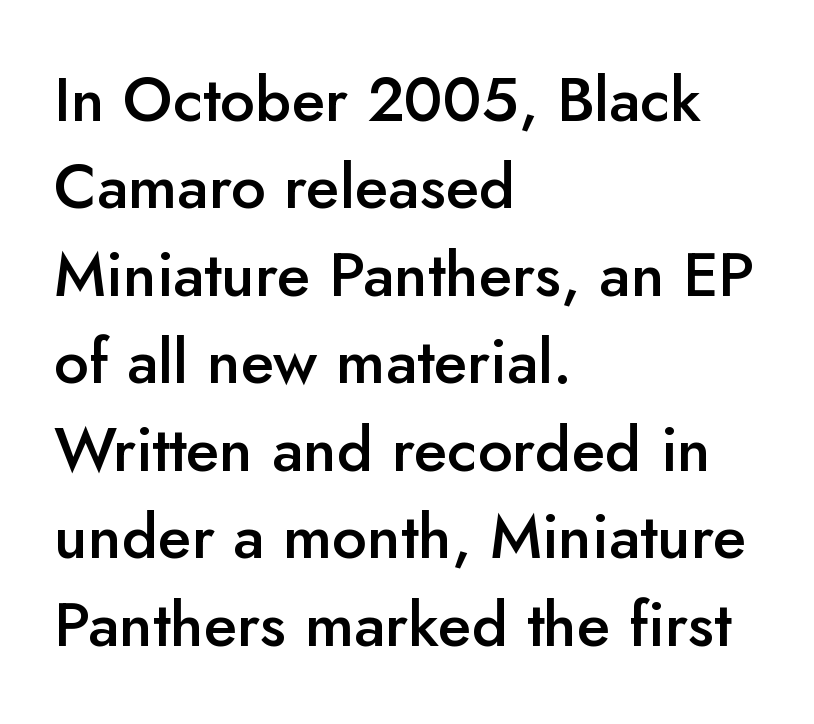
Q: Is the text bold? A: Semi-bold.
Q: Is the text italic (slanted)? A: No, it is upright.
Q: Is the typeface a serif or a sans-serif typeface? A: Sans-serif.
Q: Is the text underlined? A: No.
Q: How is the paragraph aligned? A: Left-aligned.
Q: Is the spacing between letters normal or unusually wide? A: Normal.
Q: Is the spacing between lines tight, normal or loose? A: Normal.
Q: Width (condensed, normal, or wide)? A: Normal.
Q: Stroke contrast? A: Low.
Q: x-height? A: Small.
Q: Monospaced? A: No.
